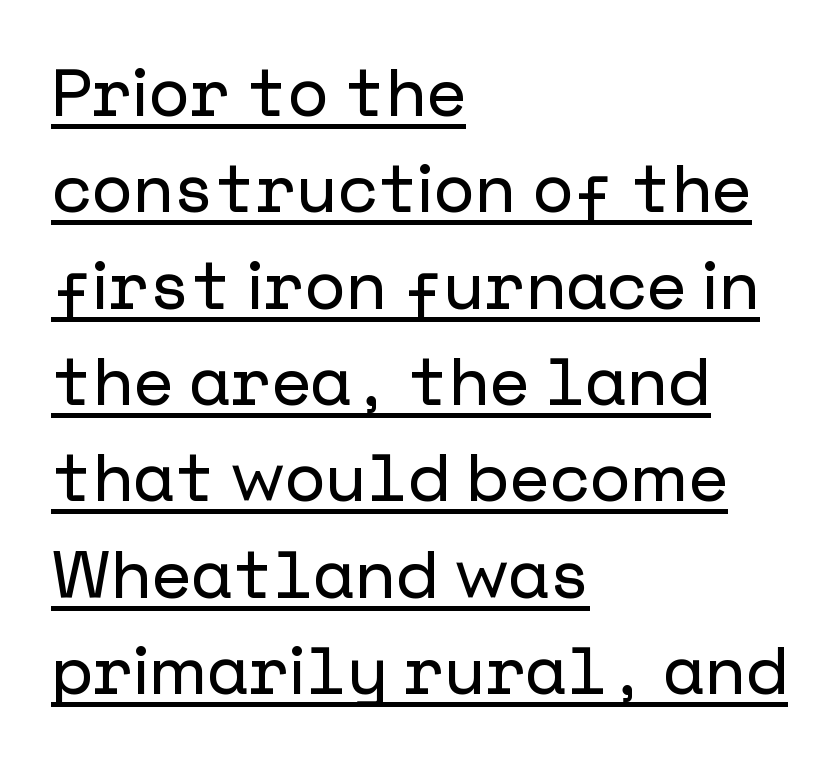
Each line of the rendering has a horizontal stroke beneath the glyphs. Type style note: lacks serifs. Posture: upright roman. Notice how descenders clear the ascenders below comfortably — that's standard leading. Each line starts at the same left margin while the right side varies.
